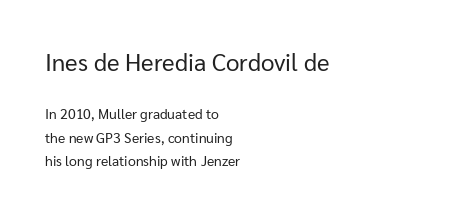
Q: Is the text bold? A: No.
Q: Is the text italic (slanted)? A: No, it is upright.
Q: Is the text underlined? A: No.
Q: How is the paragraph aligned? A: Left-aligned.
Q: Is the spacing between letters normal or unusually wide? A: Normal.
Q: Is the spacing between lines tight, normal or loose? A: Normal.
Q: Which block of text is set in a larger size, the first (top) or the second (bottom)? A: The first (top) one.
